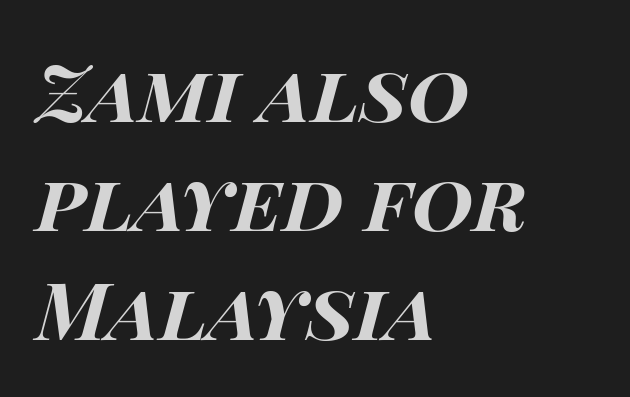
{"italic": "yes", "lean": "right", "slant_degrees": 14, "bold": "yes", "weight": "bold", "width": "wide", "stroke_contrast": "high", "x_height": "large", "monospaced": "no", "underline": "no", "align": "left", "line_spacing": "normal", "line_spacing_ratio": 1.38, "letter_spacing": "normal", "letter_spacing_em": 0.0, "glyph_px": 79}
